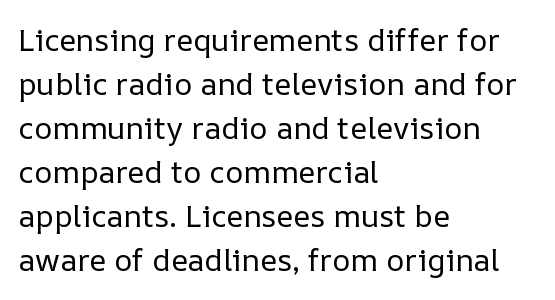
Q: Is the text bold? A: No.
Q: Is the text italic (slanted)? A: No, it is upright.
Q: Is the text underlined? A: No.
Q: How is the paragraph aligned? A: Left-aligned.
Q: Is the spacing between letters normal or unusually wide? A: Normal.
Q: Is the spacing between lines tight, normal or loose? A: Normal.
Q: Width (condensed, normal, or wide)? A: Normal.
Q: Stroke contrast? A: Low.
Q: x-height? A: Medium.
Q: Monospaced? A: No.
